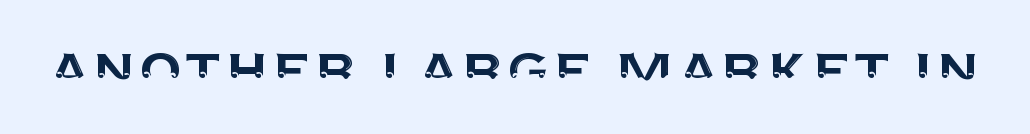
The space directly below the letters is spotless. Note: no serifs on the glyphs. Notice how the stems are strictly vertical — no italics here. Each letter keeps its own natural width here, so spacing adapts to shape.
